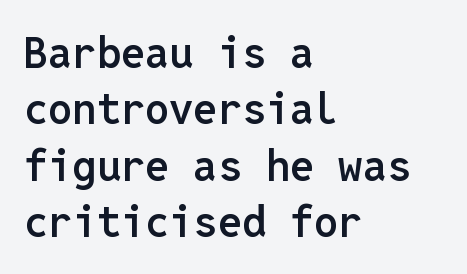
{"serif": "no", "italic": "no", "bold": "semi", "weight": "semibold", "width": "normal", "stroke_contrast": "low", "x_height": "medium", "monospaced": "yes", "underline": "no", "align": "left", "line_spacing": "normal", "line_spacing_ratio": 1.31, "letter_spacing": "normal", "letter_spacing_em": 0.0, "glyph_px": 43}
